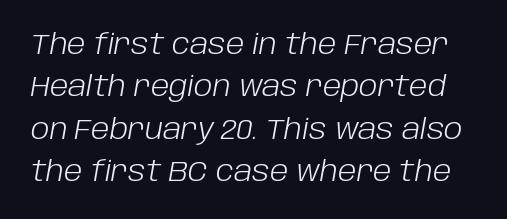
Quick note: underline off. The face used here has a pronounced slope to its letters. The face used here is proportionally spaced, like ordinary book or web type. Notice how descenders clear the ascenders below comfortably — that's standard leading. Standard letterfit; no display-style spreading of the glyphs.
